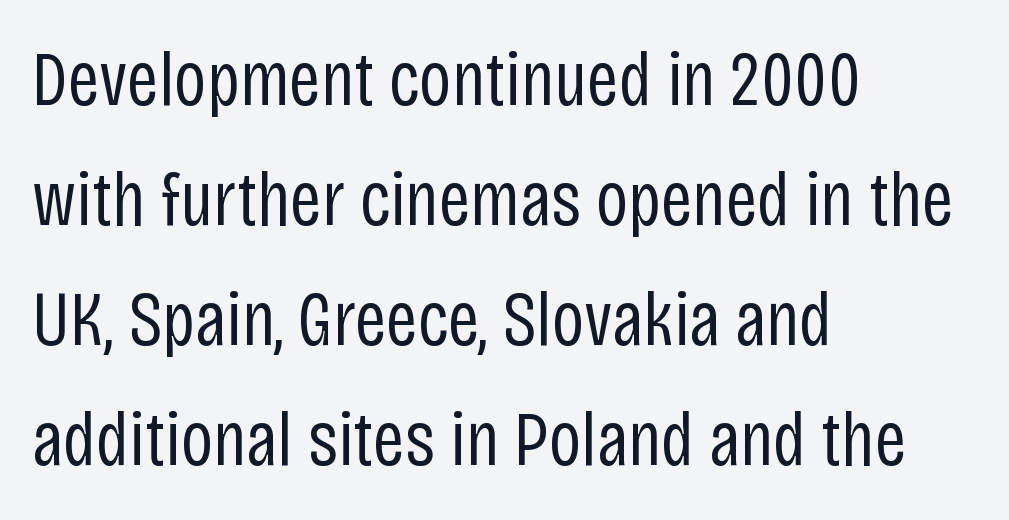
Does the type have serifs? No, each stem ends abruptly. The space beneath each line is pristine and unruled. Every stem runs plumb, perpendicular to the baseline. Looks like regular typesetting: each glyph gets only the width it needs.
